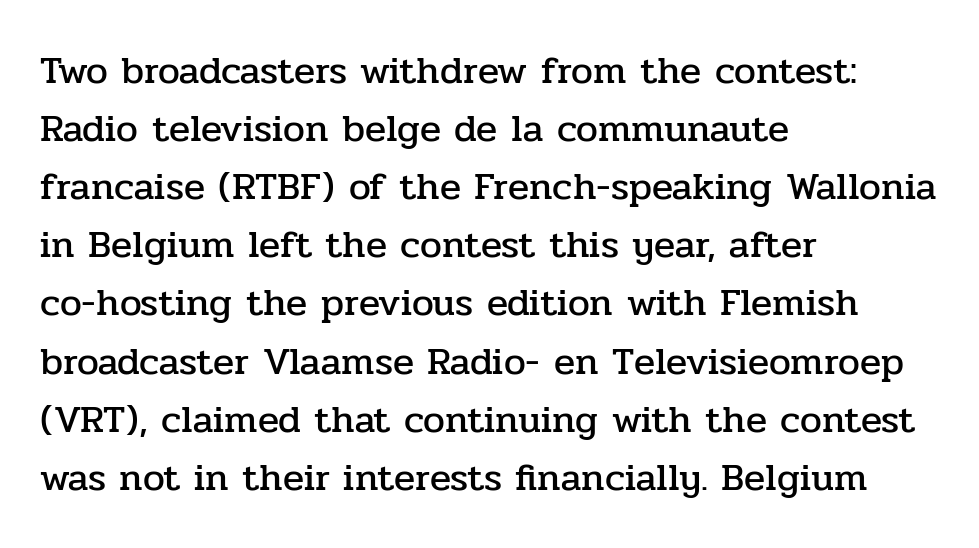
Serifs: yes, visible at the terminals of the letterforms. Descenders are the only things crossing below the line. The typography opts for an upright posture over an oblique one. Is the block centered? No — it sits flush against the left margin.
